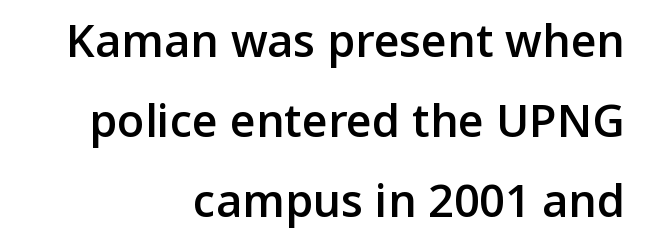
The image shows 45 px semibold sans-serif type, upright; set right-aligned, line spacing 1.78x, normal letter spacing, not underlined; low stroke contrast and a medium x-height.
